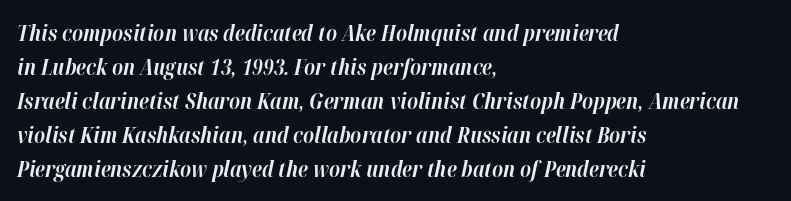
Underlining? Definitely not there. Reading down the column, the eye jumps a familiar distance to each next line. Heavy, bold letterforms. Nothing unusual about the tracking: characters are spaced as the font intends. Posture: slanted. Horizontal alignment here is leftward, the default for most running prose.
